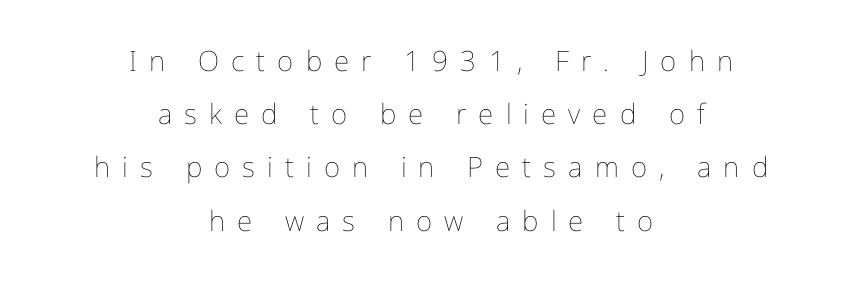
The image shows 28 px thin type, upright; set centered, loose line spacing (1.9x), unusually wide letter spacing (+0.43 em), not underlined; low stroke contrast and a medium x-height.
